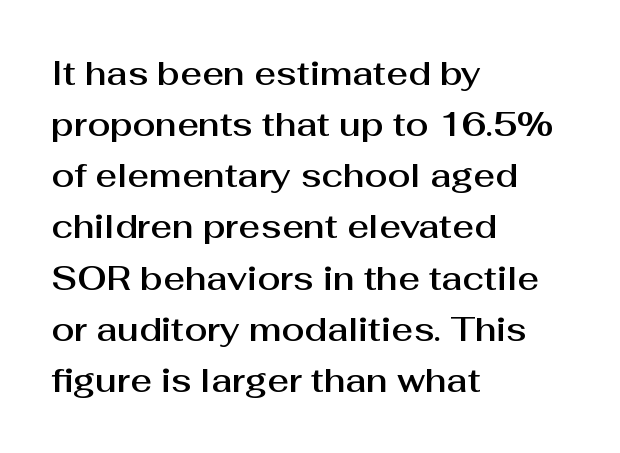
How are the letters spaced? Ordinarily, with no added tracking. The designer left line spacing at the default. Bare-footed words on every line. Every row of glyphs begins at an identical x-position on the left.
